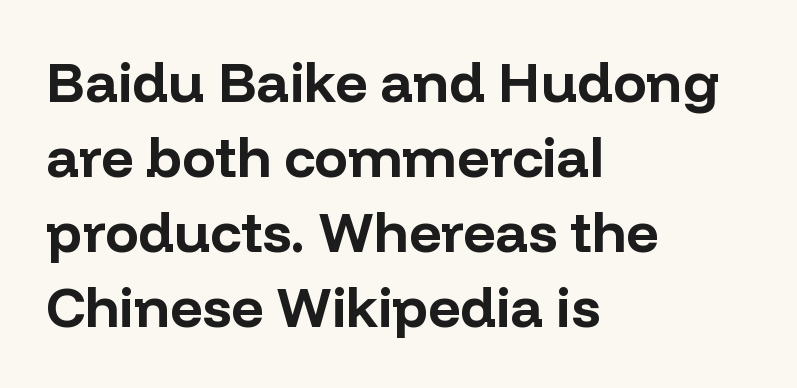
The image shows 56 px bold sans-serif type, upright; set left-aligned, normal line spacing (1.34x), normal letter spacing, not underlined; low stroke contrast and a medium x-height.
